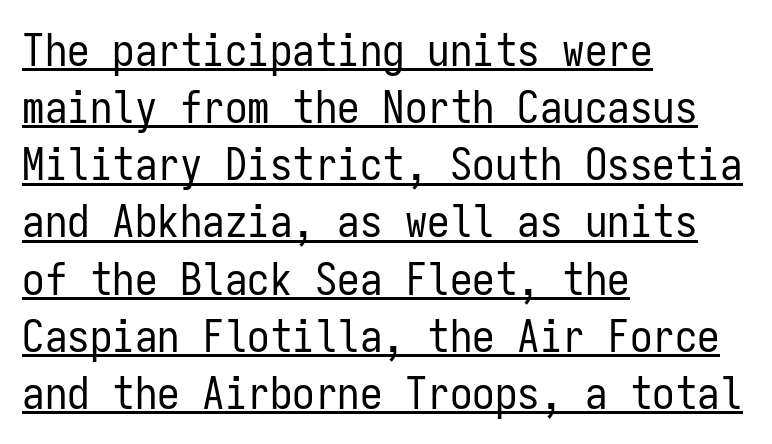
Q: Is the text bold? A: No.
Q: Is the text italic (slanted)? A: No, it is upright.
Q: Is the typeface a serif or a sans-serif typeface? A: Sans-serif.
Q: Is the text underlined? A: Yes.
Q: How is the paragraph aligned? A: Left-aligned.
Q: Is the spacing between letters normal or unusually wide? A: Normal.
Q: Is the spacing between lines tight, normal or loose? A: Normal.
Q: Width (condensed, normal, or wide)? A: Condensed.
Q: Stroke contrast? A: Low.
Q: x-height? A: Medium.
Q: Monospaced? A: Yes.
